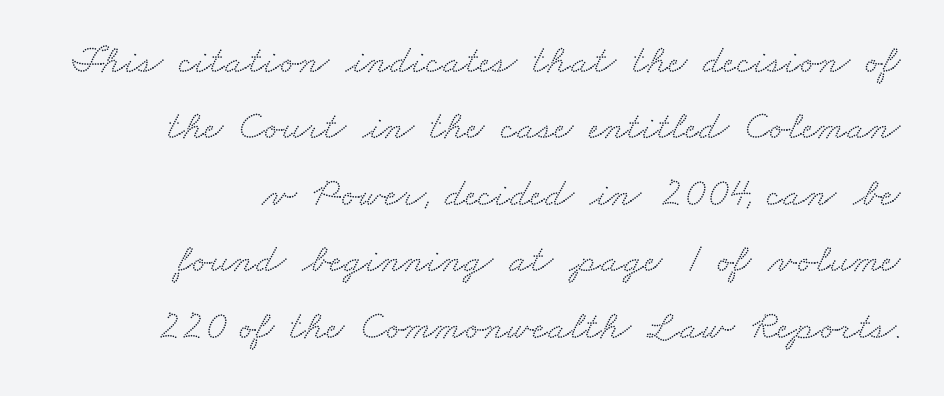
{"serif": "yes", "width": "wide", "stroke_contrast": "medium", "x_height": "small", "monospaced": "no", "underline": "no", "align": "right", "line_spacing": "normal", "line_spacing_ratio": 1.62, "letter_spacing": "normal", "letter_spacing_em": 0.0, "glyph_px": 41}
